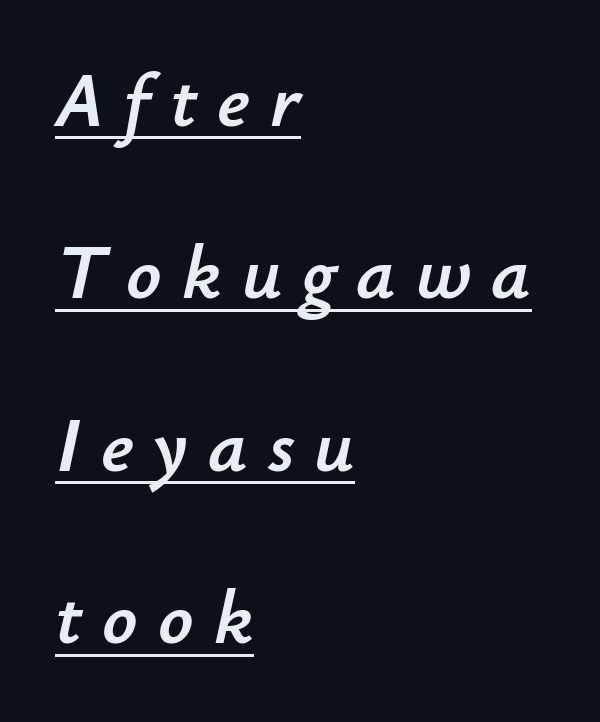
{"italic": "yes", "lean": "right", "slant_degrees": 12, "width": "normal", "stroke_contrast": "low", "x_height": "small", "monospaced": "no", "underline": "yes", "align": "left", "line_spacing": "loose", "line_spacing_ratio": 2.24, "letter_spacing": "wide", "letter_spacing_em": 0.26, "glyph_px": 77}
